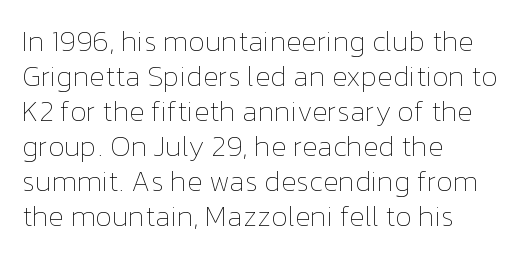
Q: Is the text bold? A: No.
Q: Is the text italic (slanted)? A: No, it is upright.
Q: Is the text underlined? A: No.
Q: How is the paragraph aligned? A: Left-aligned.
Q: Is the spacing between letters normal or unusually wide? A: Normal.
Q: Width (condensed, normal, or wide)? A: Normal.
Q: Stroke contrast? A: Low.
Q: x-height? A: Medium.
Q: Monospaced? A: No.
